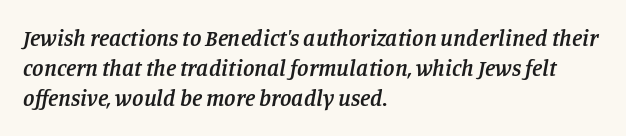
Q: Is the text bold? A: Semi-bold.
Q: Is the text italic (slanted)? A: Yes, it leans right by about 11 degrees.
Q: Is the text underlined? A: No.
Q: How is the paragraph aligned? A: Left-aligned.
Q: Is the spacing between letters normal or unusually wide? A: Normal.
Q: Is the spacing between lines tight, normal or loose? A: Normal.
